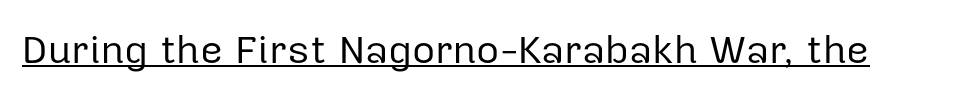
Nobody touched the tracking dial on this one. The axis of the letterforms is exactly vertical. This sample uses a sans-serif face. A baseline rule has been typeset under these characters. A typesetter would call this proportional, since set widths differ per character. The typesetting does not lean heavy: it is not bold.
